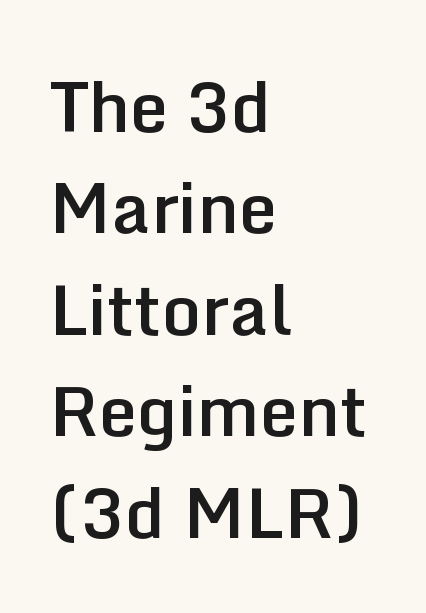
Q: Is the text bold? A: Semi-bold.
Q: Is the text italic (slanted)? A: No, it is upright.
Q: Is the typeface a serif or a sans-serif typeface? A: Sans-serif.
Q: Is the text underlined? A: No.
Q: How is the paragraph aligned? A: Left-aligned.
Q: Is the spacing between letters normal or unusually wide? A: Normal.
Q: Is the spacing between lines tight, normal or loose? A: Normal.
Q: Width (condensed, normal, or wide)? A: Normal.
Q: Stroke contrast? A: Low.
Q: x-height? A: Medium.
Q: Monospaced? A: No.
